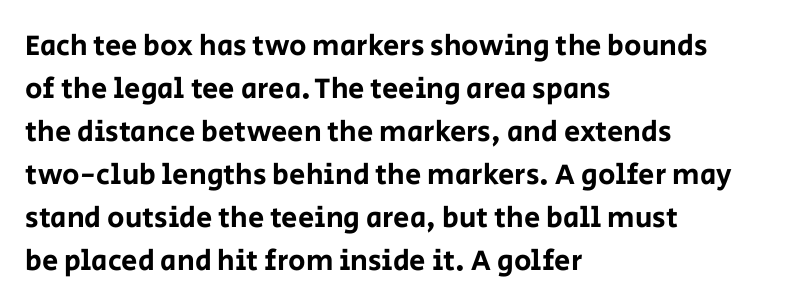
{"serif": "no", "italic": "no", "width": "normal", "stroke_contrast": "low", "x_height": "large", "monospaced": "no", "underline": "no", "align": "left", "line_spacing": "normal", "line_spacing_ratio": 1.48, "letter_spacing": "normal", "letter_spacing_em": 0.0, "glyph_px": 29}
